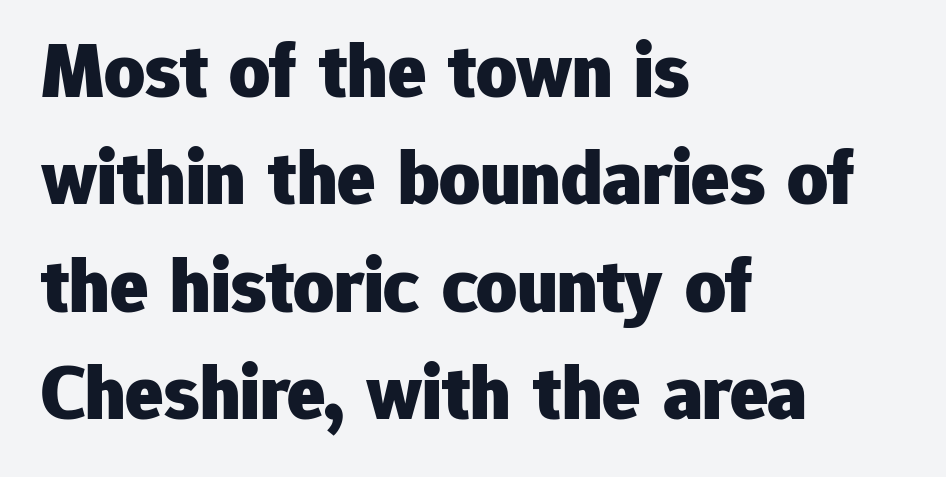
{"serif": "no", "italic": "no", "bold": "yes", "weight": "heavy", "width": "normal", "stroke_contrast": "low", "x_height": "medium", "monospaced": "no", "underline": "no", "align": "left", "line_spacing": "normal", "line_spacing_ratio": 1.36, "letter_spacing": "normal", "letter_spacing_em": 0.0, "glyph_px": 79}
